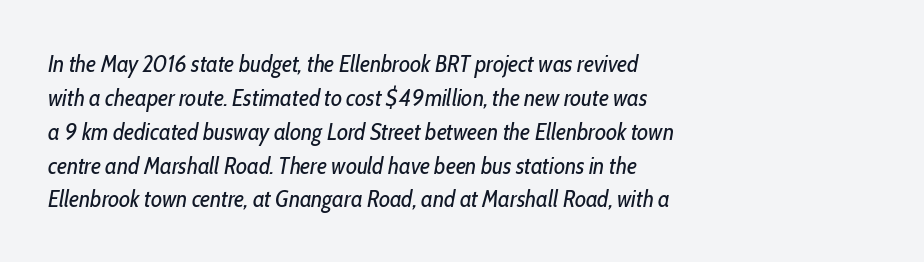
No heavy texture on the line: the type isn't bold. In terms of letterspacing, this is plain default setting. Horizontal bands of white between lines are of average thickness. The ragged edge is on the right, which tells us the setting is flush left. Check the space under the baseline: it is left empty. Slanted lettering throughout.
